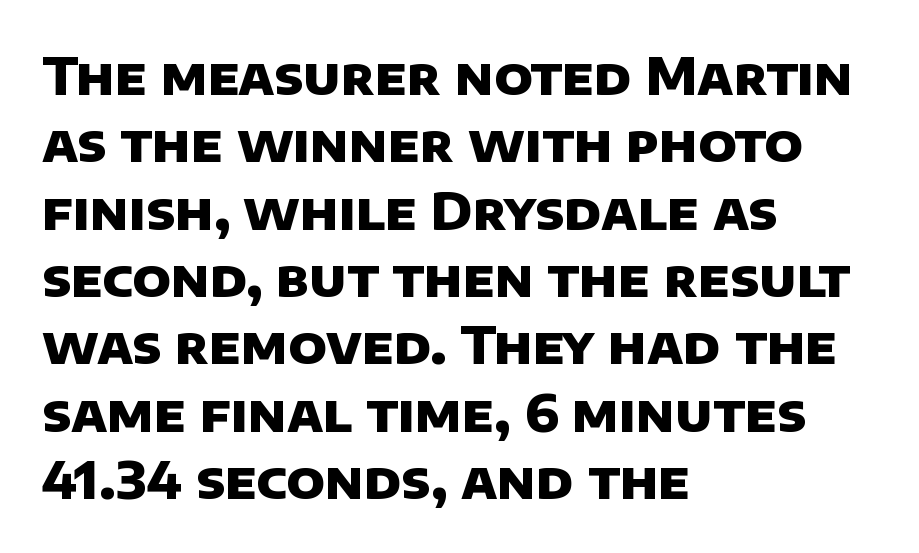
{"serif": "no", "bold": "yes", "weight": "heavy", "width": "normal", "stroke_contrast": "low", "x_height": "large", "monospaced": "no", "underline": "no", "align": "left", "line_spacing": "normal", "line_spacing_ratio": 1.32, "letter_spacing": "normal", "letter_spacing_em": 0.0, "glyph_px": 51}
